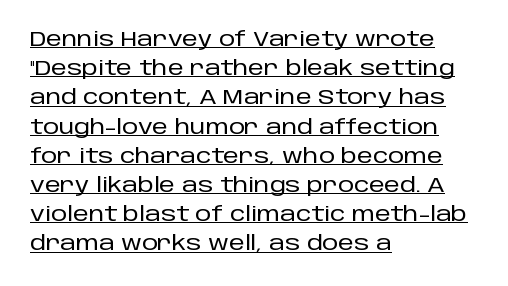
{"italic": "no", "underline": "yes", "align": "left", "line_spacing": "normal", "line_spacing_ratio": 1.46, "letter_spacing": "normal", "letter_spacing_em": 0.0, "glyph_px": 20}
